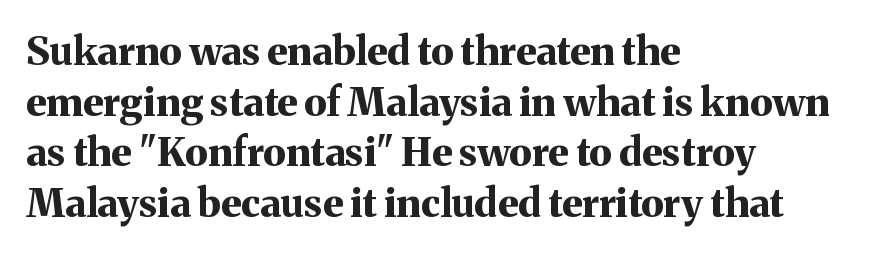
{"serif": "yes", "italic": "no", "bold": "yes", "weight": "bold", "width": "normal", "stroke_contrast": "medium", "x_height": "medium", "monospaced": "no", "underline": "no", "align": "left", "line_spacing": "normal", "line_spacing_ratio": 1.3, "letter_spacing": "normal", "letter_spacing_em": 0.0, "glyph_px": 39}
